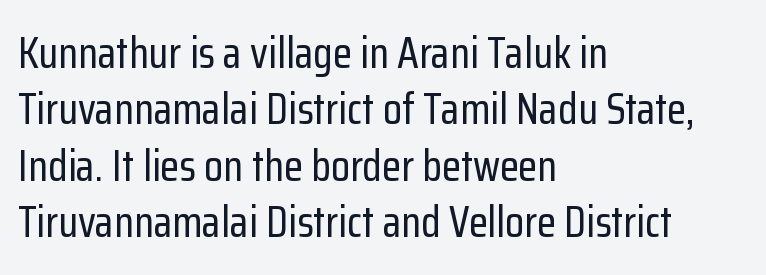
Q: Is the text italic (slanted)? A: No, it is upright.
Q: Is the typeface a serif or a sans-serif typeface? A: Sans-serif.
Q: Is the text underlined? A: No.
Q: How is the paragraph aligned? A: Left-aligned.
Q: Is the spacing between letters normal or unusually wide? A: Normal.
Q: Is the spacing between lines tight, normal or loose? A: Normal.
Q: Width (condensed, normal, or wide)? A: Condensed.
Q: Stroke contrast? A: Low.
Q: x-height? A: Medium.
Q: Monospaced? A: No.
